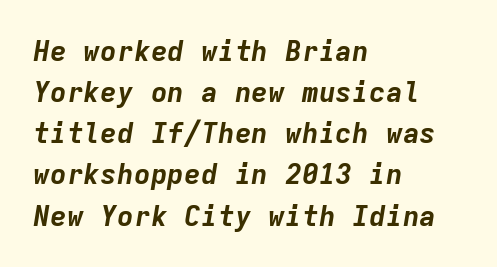
The image shows 28 px bold type, italic (leaning right), monospaced; set left-aligned, normal line spacing (1.47x), normal letter spacing, not underlined; low stroke contrast and a medium x-height.
